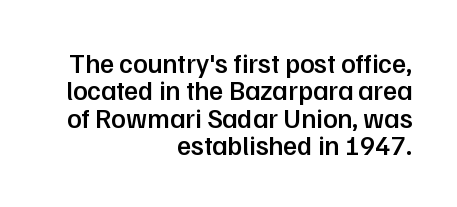
The image shows 27 px text type, upright; set right-aligned, tight line spacing (1.01x), normal letter spacing, not underlined.
